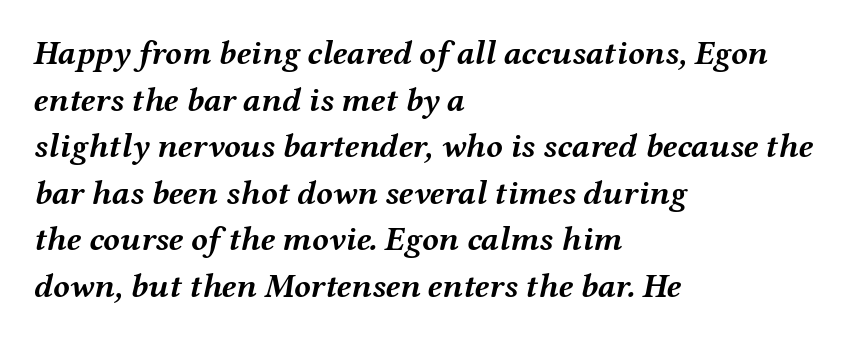
The lines are quadded left. A typesetter would call this leading conventional body-copy spacing. Glance below the letters and you will spot only blank space. The strokes are fattened all the way to bold. Letter spacing: default.
